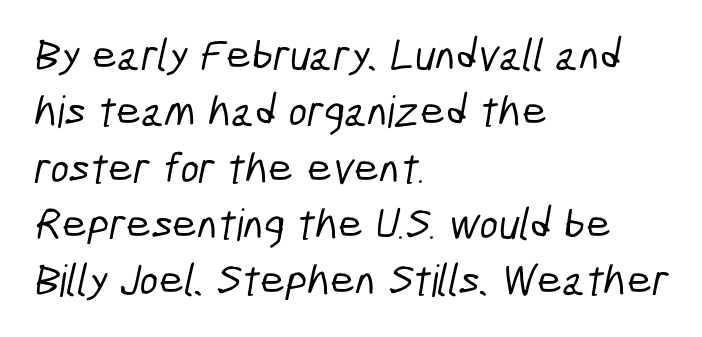
You could not count columns in this text — the font is proportionally spaced. Caption: multi-line text, flush left, ragged right. Look at the bottom of the vertical strokes: they stop flat, with no serifs. These lines sit exactly where default settings would place them. The rendering keeps characters at their native spacing.
